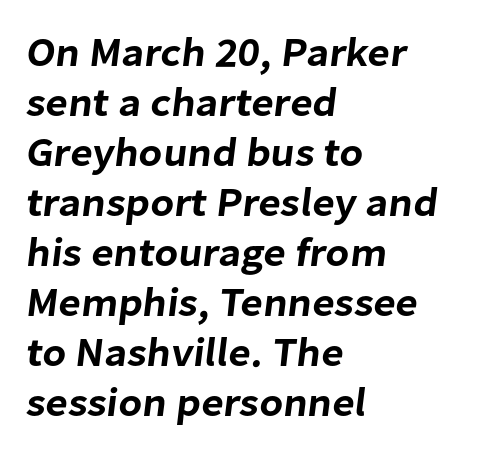
Think of a printed novel: that variable character pitch is what you see here. Students, note that the glyphs here touch the page at normal intervals. Honestly, there is no underline to notice here at all. Alignment: flush left. Typographically, this falls in the sans-serif category.
